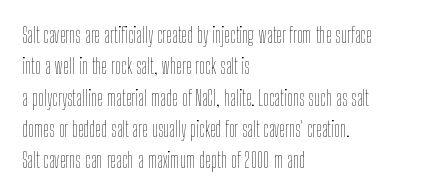
The image shows 21 px text type, upright; set left-aligned, normal line spacing (1.49x), normal letter spacing, not underlined.
